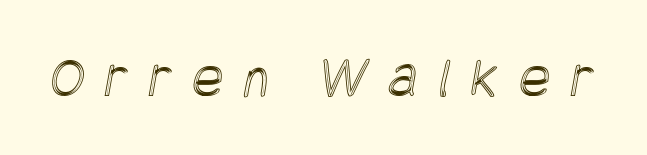
Words appear elongated and porous because spacing is wide. Only glyphs here, with clear space below each row.
